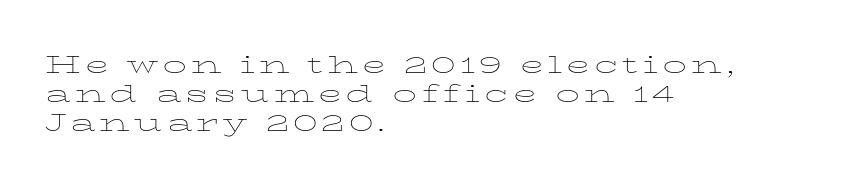
The image shows 24 px text type, upright; set left-aligned, line spacing 1.21x, not underlined.
